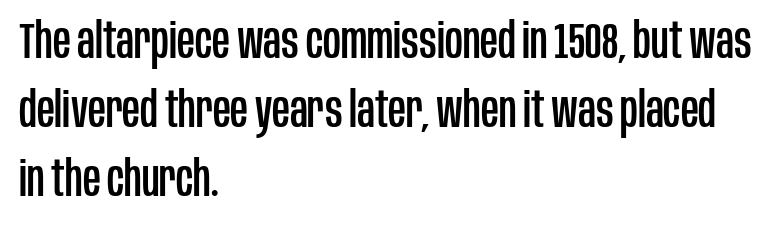
Inter-character spacing is left at the font's built-in metrics. The paragraph has a hard left edge and a soft right edge. Observe the absence of serifs on each vertical stroke in this sample. Type without underlining.
